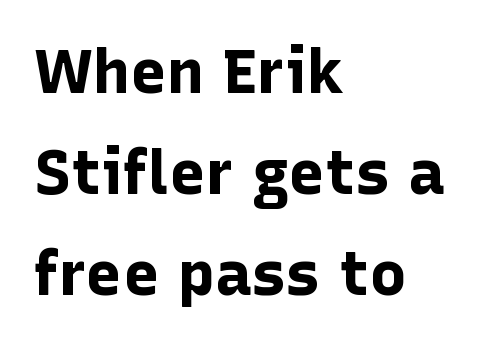
Q: Is the text bold? A: Yes.
Q: Is the text italic (slanted)? A: No, it is upright.
Q: Is the typeface a serif or a sans-serif typeface? A: Sans-serif.
Q: Is the text underlined? A: No.
Q: How is the paragraph aligned? A: Left-aligned.
Q: Is the spacing between letters normal or unusually wide? A: Normal.
Q: Is the spacing between lines tight, normal or loose? A: Normal.
Q: Width (condensed, normal, or wide)? A: Normal.
Q: Stroke contrast? A: Low.
Q: x-height? A: Medium.
Q: Monospaced? A: No.
